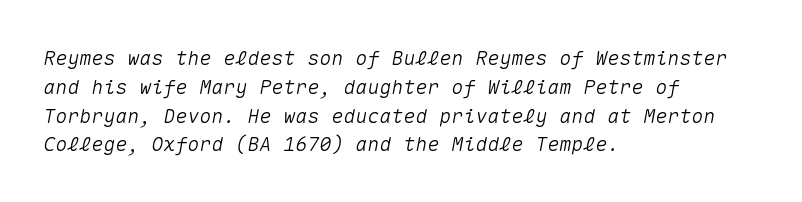
{"italic": "yes", "lean": "right", "slant_degrees": 10, "underline": "no", "align": "left", "line_spacing": "normal", "line_spacing_ratio": 1.44, "letter_spacing": "normal", "letter_spacing_em": 0.0, "glyph_px": 20}
